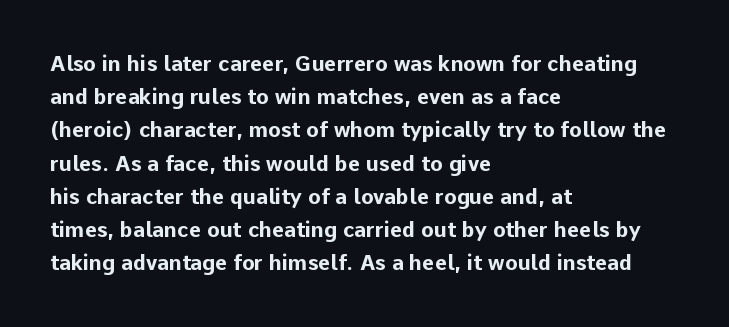
The image shows 21 px bold type, upright; set left-aligned, normal line spacing (1.58x), normal letter spacing, not underlined.
